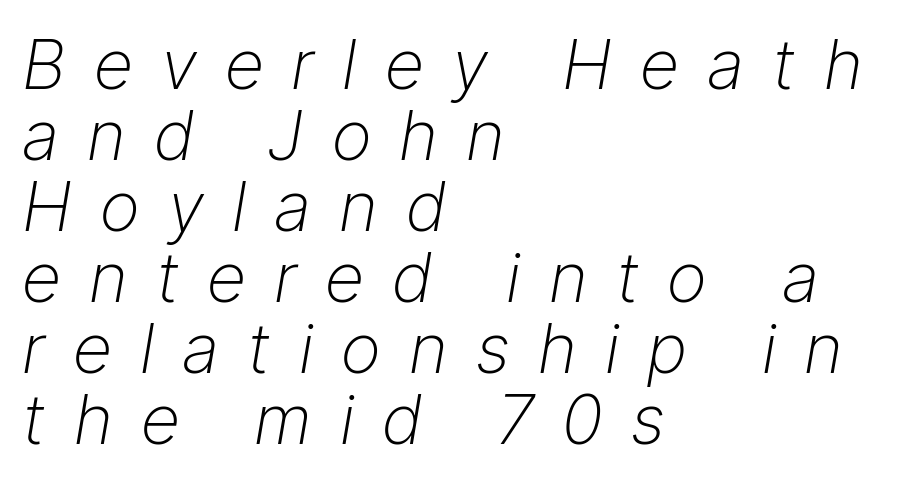
Q: Is the text bold? A: No.
Q: Is the text italic (slanted)? A: Yes, it leans right by about 9 degrees.
Q: Is the text underlined? A: No.
Q: How is the paragraph aligned? A: Left-aligned.
Q: Is the spacing between letters normal or unusually wide? A: Unusually wide.
Q: Is the spacing between lines tight, normal or loose? A: Tight.
Q: Width (condensed, normal, or wide)? A: Normal.
Q: Stroke contrast? A: Low.
Q: x-height? A: Medium.
Q: Monospaced? A: No.
